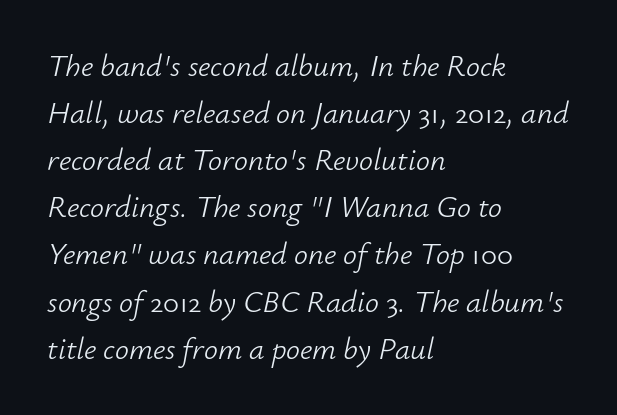
No letter is thick-stroked: the sample isn't bold. The designer left line spacing at the default. Character widths vary here, with narrow letters taking less room than wide ones. This rendering uses left alignment, leaving the right contour irregular. Observe the lean: these are italic letterforms. A typesetter would call this zero additional tracking.
